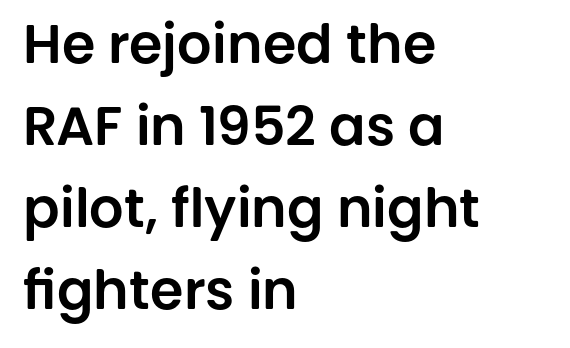
{"serif": "no", "italic": "no", "width": "normal", "stroke_contrast": "low", "x_height": "large", "monospaced": "no", "underline": "no", "align": "left", "line_spacing": "normal", "line_spacing_ratio": 1.52, "letter_spacing": "normal", "letter_spacing_em": 0.0, "glyph_px": 54}
